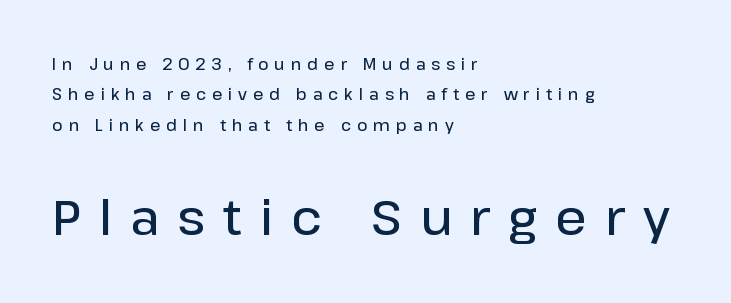
Loosely led — the rows are spread out. Proportional: the letters do not fall into vertical columns. The space directly below the letters is spotless. The horizontal fit of the characters is loose and conspicuously gappy. Of the two passages, the one underneath uses the larger point size. Look at the stroke-to-counter ratio: somewhat heavy, a semibold.
